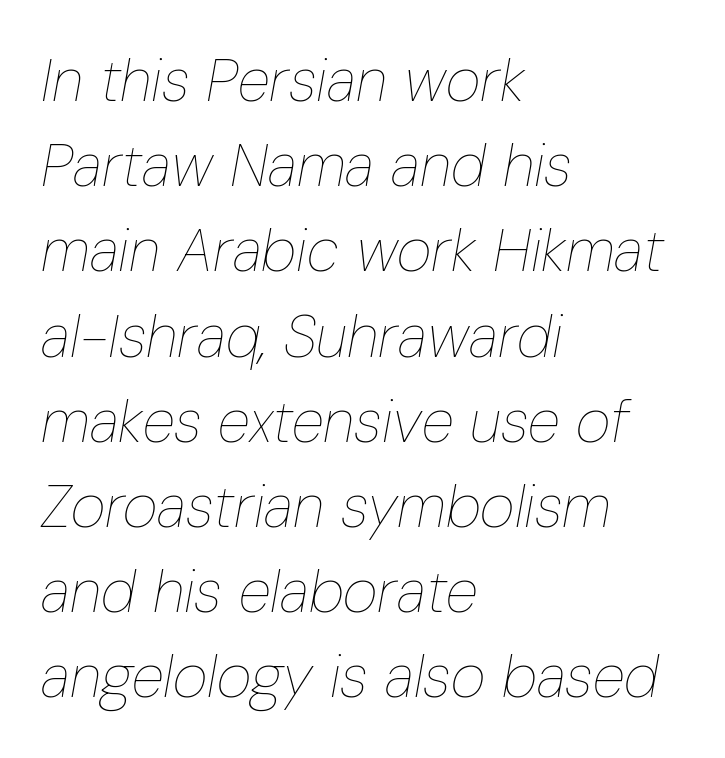
Rule under the text: the space is simply empty. The ragged edge is on the right, which tells us the setting is flush left. The letters look calm and open, with moderate or lighter stems. Notice how the stems are inclined rather than vertical — that's the hallmark of italics.
